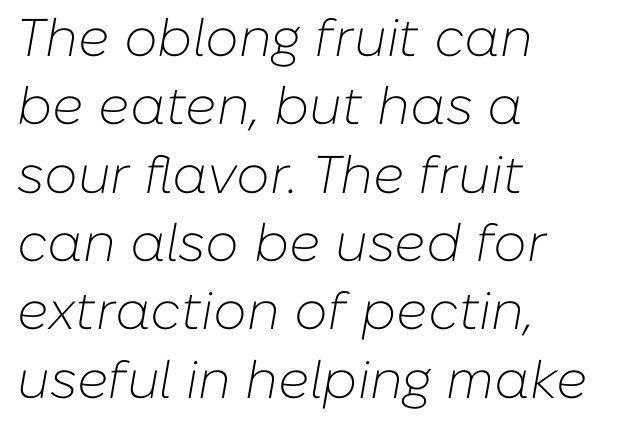
Every character sits at an angle, as italics do. Vertically, the passage feels balanced, rows spaced as you'd expect. Where is the straight margin? On the left. Look at the tracking — it's just the regular setting, nothing added. Letters rest on an invisible, unmarked baseline.
